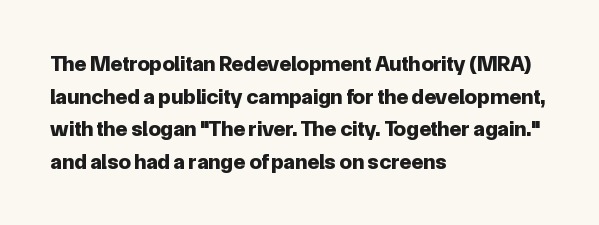
{"italic": "no", "bold": "yes", "underline": "no", "align": "left", "line_spacing": "normal", "line_spacing_ratio": 1.48, "letter_spacing": "normal", "letter_spacing_em": 0.0, "glyph_px": 22}
